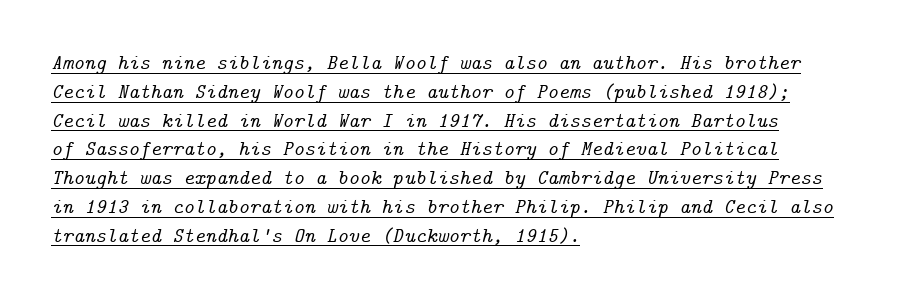
The image shows 21 px text type, italic (leaning right); set left-aligned, normal line spacing (1.37x), normal letter spacing, underlined.
